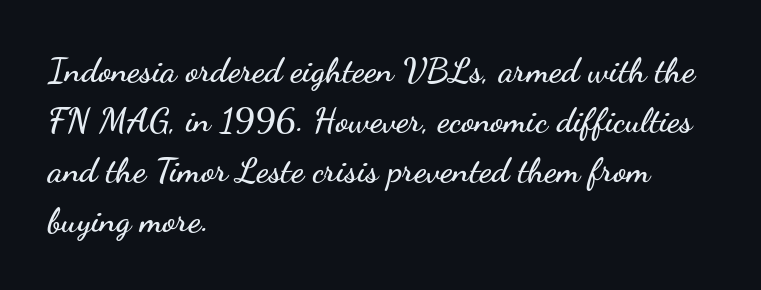
The image shows 35 px wide sans-serif type; set left-aligned, normal line spacing (1.43x), normal letter spacing, not underlined; low stroke contrast and a small x-height.
